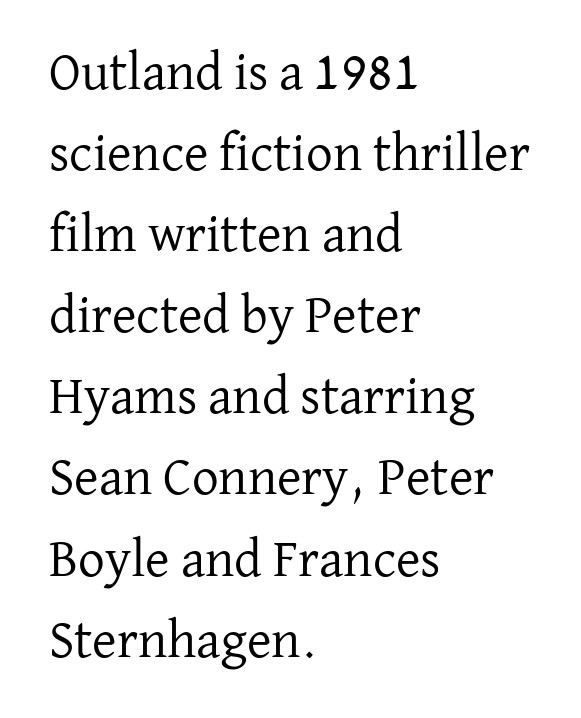
Q: Is the text bold? A: No.
Q: Is the text italic (slanted)? A: No, it is upright.
Q: Is the typeface a serif or a sans-serif typeface? A: Serif.
Q: Is the text underlined? A: No.
Q: How is the paragraph aligned? A: Left-aligned.
Q: Is the spacing between letters normal or unusually wide? A: Normal.
Q: Is the spacing between lines tight, normal or loose? A: Normal.
Q: Width (condensed, normal, or wide)? A: Normal.
Q: Stroke contrast? A: Low.
Q: x-height? A: Medium.
Q: Monospaced? A: No.
